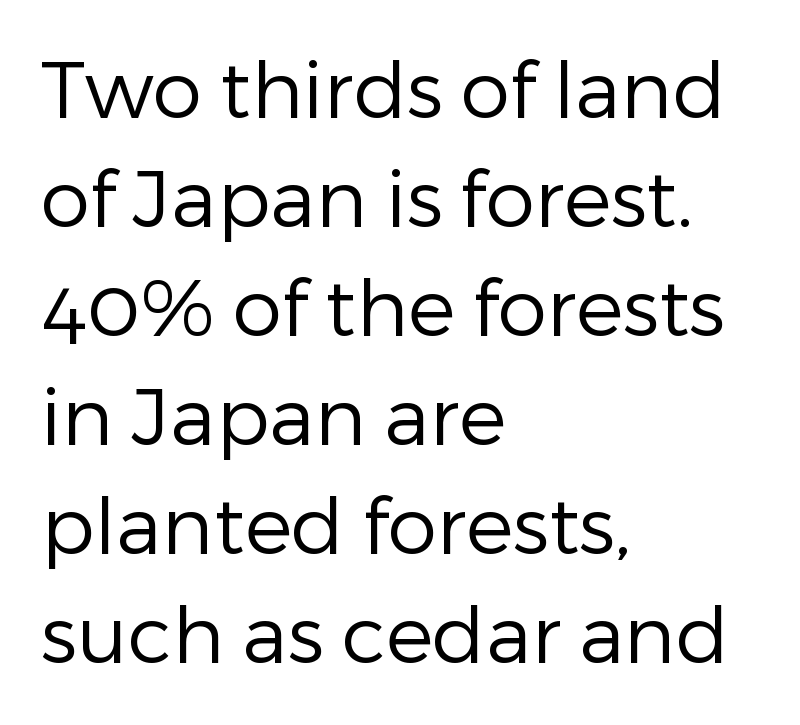
{"serif": "no", "italic": "no", "bold": "no", "weight": "regular", "width": "normal", "stroke_contrast": "low", "x_height": "medium", "monospaced": "no", "underline": "no", "align": "left", "line_spacing": "normal", "line_spacing_ratio": 1.38, "letter_spacing": "normal", "letter_spacing_em": 0.0, "glyph_px": 79}
